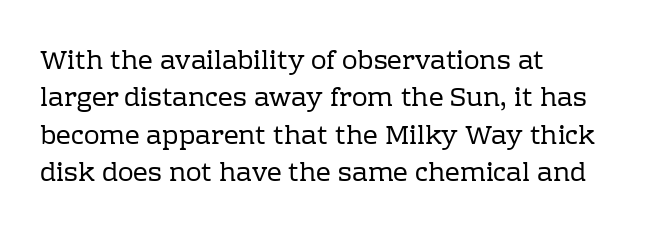
The image shows 26 px text type, upright; set left-aligned, normal line spacing (1.44x), normal letter spacing, not underlined.
